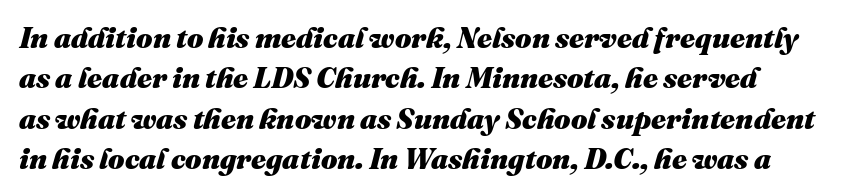
{"italic": "yes", "lean": "right", "slant_degrees": 16, "bold": "yes", "weight": "heavy", "width": "normal", "stroke_contrast": "medium", "x_height": "medium", "monospaced": "no", "underline": "no", "line_spacing": "normal", "line_spacing_ratio": 1.39, "letter_spacing": "normal", "letter_spacing_em": 0.0, "glyph_px": 29}
